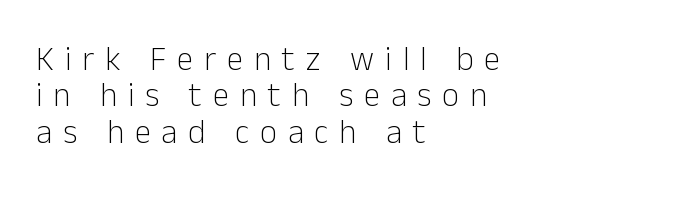
The image shows 33 px light sans-serif type, upright; set left-aligned, tight line spacing (1.1x), unusually wide letter spacing (+0.33 em), not underlined; low stroke contrast and a medium x-height.
